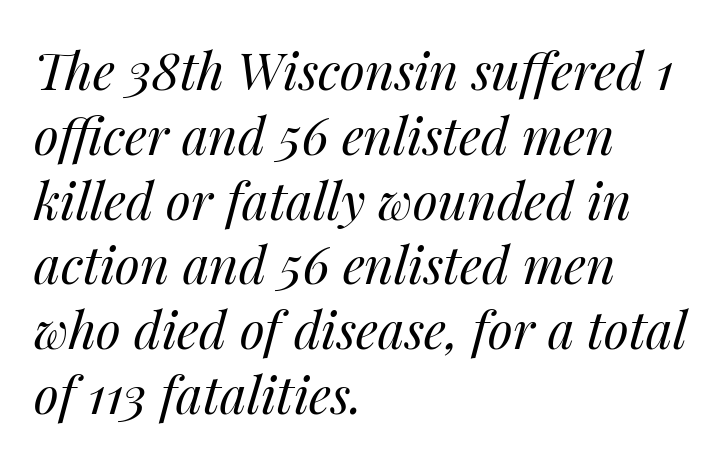
{"italic": "yes", "lean": "right", "slant_degrees": 14, "bold": "no", "weight": "regular", "width": "normal", "stroke_contrast": "medium", "x_height": "medium", "monospaced": "no", "underline": "no", "align": "left", "line_spacing": "normal", "line_spacing_ratio": 1.27, "letter_spacing": "normal", "letter_spacing_em": 0.0, "glyph_px": 51}
